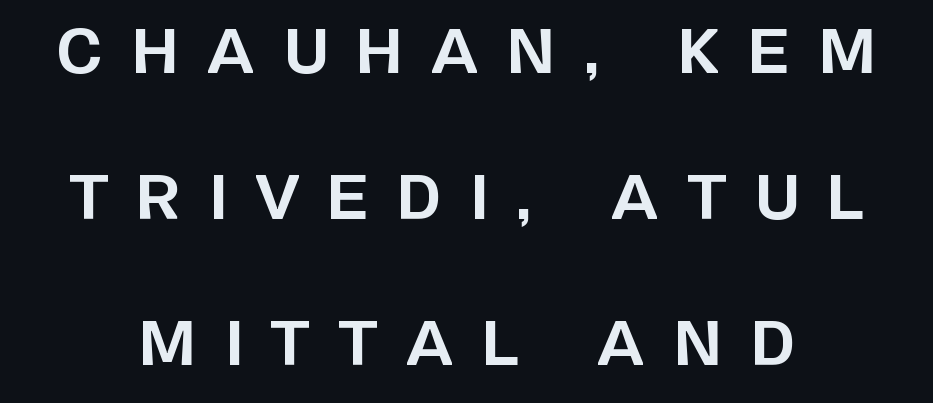
Do the characters align in a grid? No, the font is proportional. This sample uses expanded letter spacing, leaving extra air between glyphs. Strokes here are thick enough to call this a true bold. Words float on clear page, feet unadorned. Ordinary non-slanted type is in use. Regarding serifs, this sample does without them.
